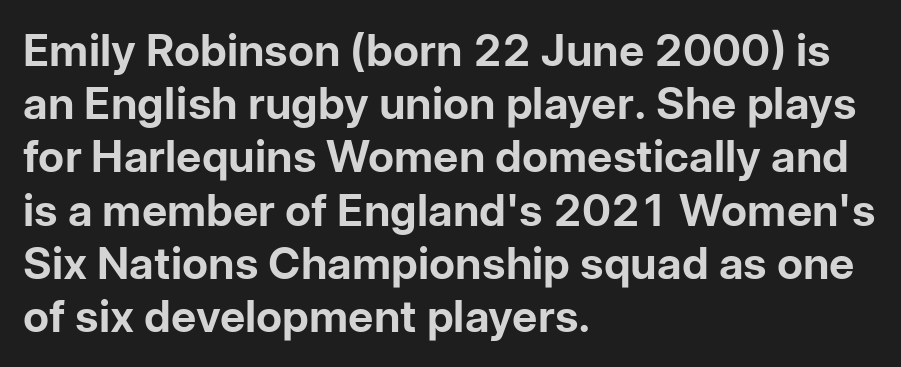
Q: Is the text bold? A: Yes.
Q: Is the text italic (slanted)? A: No, it is upright.
Q: Is the typeface a serif or a sans-serif typeface? A: Sans-serif.
Q: Is the text underlined? A: No.
Q: How is the paragraph aligned? A: Left-aligned.
Q: Is the spacing between letters normal or unusually wide? A: Normal.
Q: Width (condensed, normal, or wide)? A: Normal.
Q: Stroke contrast? A: Low.
Q: x-height? A: Medium.
Q: Monospaced? A: No.
